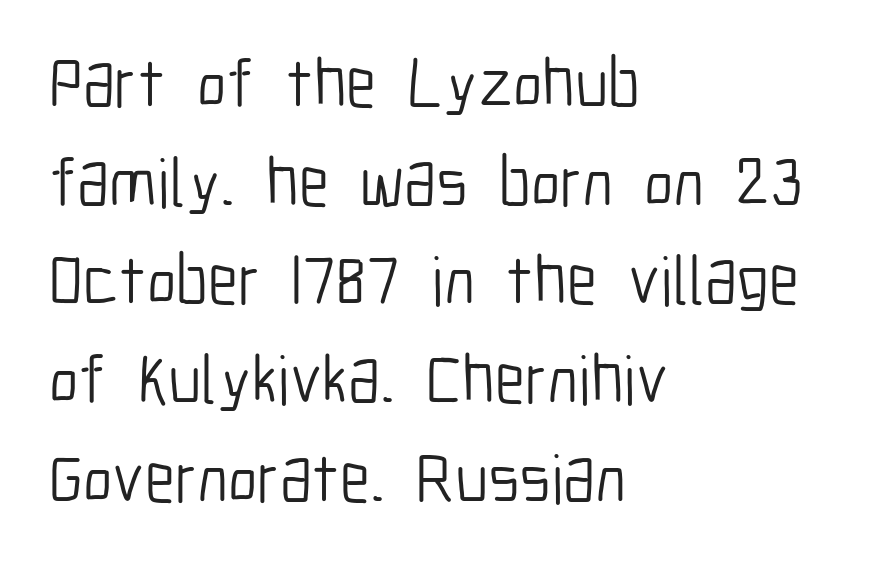
The lettering stays uniformly vertical, giving the passage a roman look. The block of text has a typical density, with ordinary space between rows. Character widths vary here, with narrow letters taking less room than wide ones. Here the glyphs are tracked normally, forming tight word shapes.
